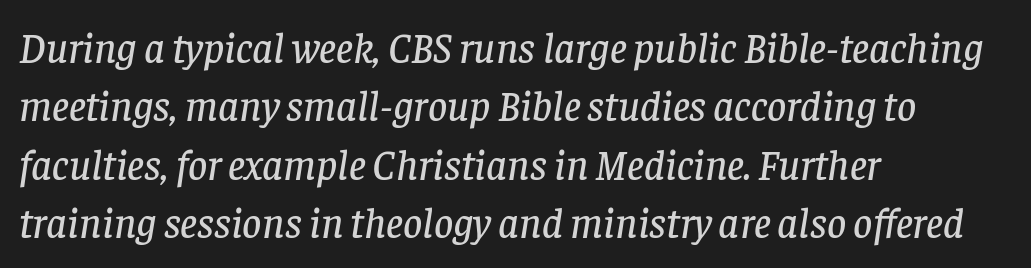
The face used here is seriffed, in the tradition of book romans. The designer left line spacing at the default. The letters advance in unequal steps, a hallmark of proportional type. Looking at the ascenders, they clearly lean. Glyph-to-glyph distance matches everyday printed text. Leftover space on each line is placed entirely after the last word.
